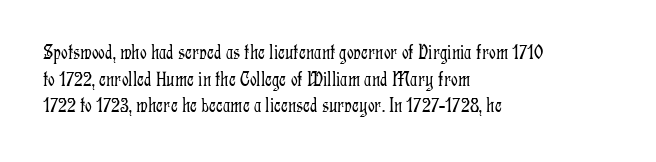
{"italic": "no", "bold": "no", "underline": "no", "align": "left", "line_spacing": "normal", "line_spacing_ratio": 1.27, "letter_spacing": "normal", "letter_spacing_em": 0.0, "glyph_px": 21}
